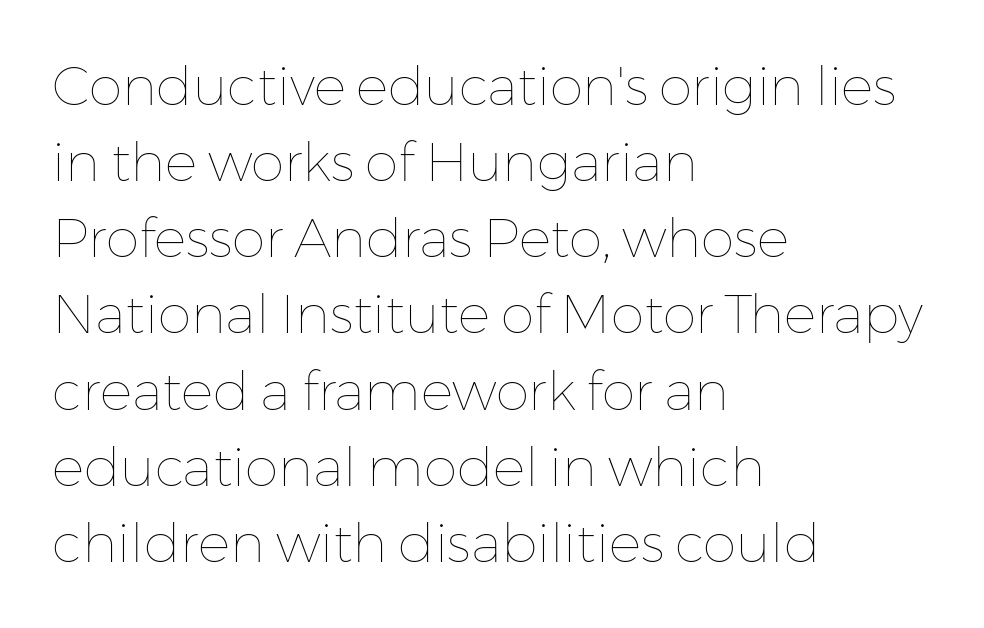
The image shows 54 px thin type, upright; set left-aligned, normal line spacing (1.41x), normal letter spacing, not underlined; low stroke contrast and a medium x-height.
